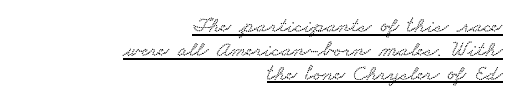
Q: Is the text underlined? A: Yes.
Q: How is the paragraph aligned? A: Right-aligned.
Q: Is the spacing between letters normal or unusually wide? A: Normal.
Q: Is the spacing between lines tight, normal or loose? A: Tight.
